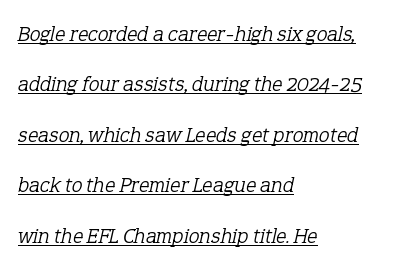
Q: Is the text bold? A: No.
Q: Is the text italic (slanted)? A: Yes, it leans right by about 12 degrees.
Q: Is the text underlined? A: Yes.
Q: How is the paragraph aligned? A: Left-aligned.
Q: Is the spacing between letters normal or unusually wide? A: Normal.
Q: Is the spacing between lines tight, normal or loose? A: Loose.
